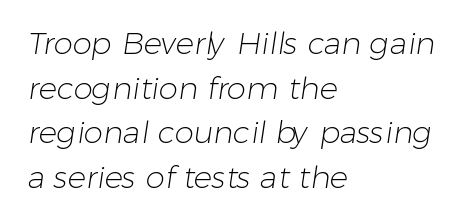
Q: Is the text bold? A: No.
Q: Is the typeface a serif or a sans-serif typeface? A: Sans-serif.
Q: Is the text underlined? A: No.
Q: How is the paragraph aligned? A: Left-aligned.
Q: Is the spacing between letters normal or unusually wide? A: Normal.
Q: Is the spacing between lines tight, normal or loose? A: Normal.
Q: Width (condensed, normal, or wide)? A: Normal.
Q: Stroke contrast? A: Low.
Q: x-height? A: Medium.
Q: Monospaced? A: No.
